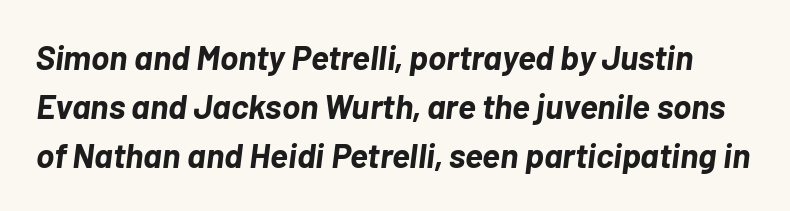
The image shows 34 px bold type, italic (leaning right); set normal line spacing (1.44x), normal letter spacing, not underlined; low stroke contrast and a medium x-height.
